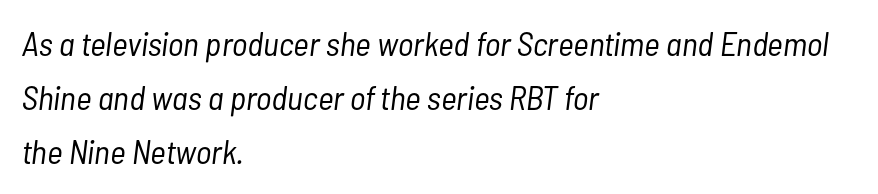
Q: Is the text bold? A: No.
Q: Is the text italic (slanted)? A: Yes, it leans right by about 7 degrees.
Q: Is the text underlined? A: No.
Q: How is the paragraph aligned? A: Left-aligned.
Q: Is the spacing between letters normal or unusually wide? A: Normal.
Q: Is the spacing between lines tight, normal or loose? A: Normal.
Q: Width (condensed, normal, or wide)? A: Condensed.
Q: Stroke contrast? A: Low.
Q: x-height? A: Medium.
Q: Monospaced? A: No.
